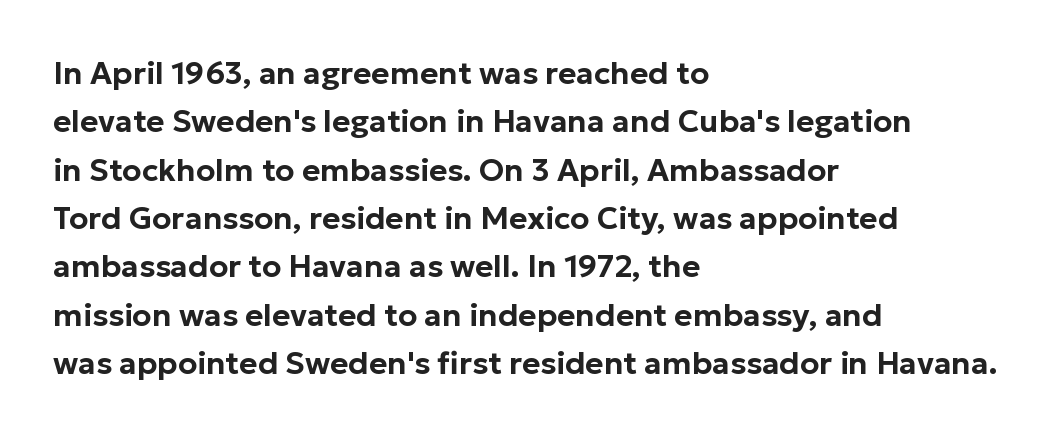
Q: Is the text italic (slanted)? A: No, it is upright.
Q: Is the typeface a serif or a sans-serif typeface? A: Sans-serif.
Q: Is the text underlined? A: No.
Q: How is the paragraph aligned? A: Left-aligned.
Q: Is the spacing between letters normal or unusually wide? A: Normal.
Q: Is the spacing between lines tight, normal or loose? A: Normal.
Q: Width (condensed, normal, or wide)? A: Normal.
Q: Stroke contrast? A: Low.
Q: x-height? A: Medium.
Q: Monospaced? A: No.
